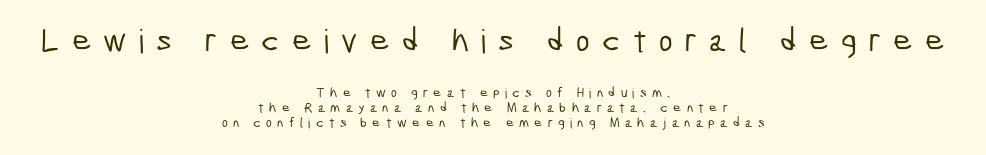
{"serif": "no", "width": "condensed", "stroke_contrast": "low", "x_height": "medium", "monospaced": "no", "underline": "no", "align": "center", "line_spacing": "tight", "line_spacing_ratio": 1.06, "letter_spacing": "wide", "letter_spacing_em": 0.37, "larger_block": "first", "size_ratio": 2.36, "glyph_px": 33}
